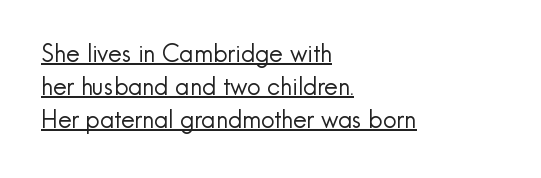
Q: Is the text bold? A: No.
Q: Is the text italic (slanted)? A: No, it is upright.
Q: Is the text underlined? A: Yes.
Q: How is the paragraph aligned? A: Left-aligned.
Q: Is the spacing between letters normal or unusually wide? A: Normal.
Q: Is the spacing between lines tight, normal or loose? A: Normal.
